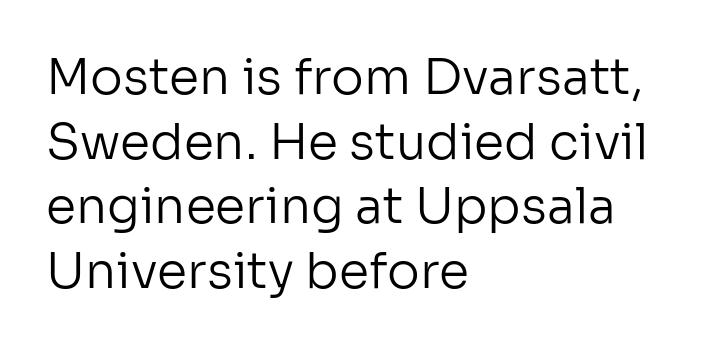
{"serif": "no", "italic": "no", "bold": "no", "weight": "regular", "width": "normal", "stroke_contrast": "low", "x_height": "medium", "monospaced": "no", "underline": "no", "align": "left", "line_spacing": "normal", "line_spacing_ratio": 1.32, "letter_spacing": "normal", "letter_spacing_em": 0.0, "glyph_px": 49}
